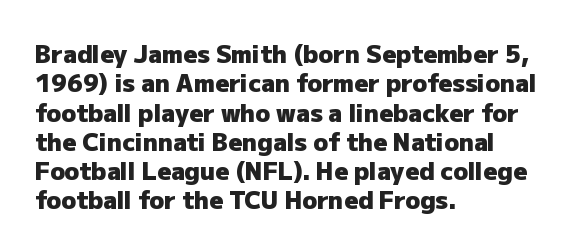
Q: Is the text bold? A: Yes.
Q: Is the text italic (slanted)? A: No, it is upright.
Q: Is the text underlined? A: No.
Q: How is the paragraph aligned? A: Left-aligned.
Q: Is the spacing between letters normal or unusually wide? A: Normal.
